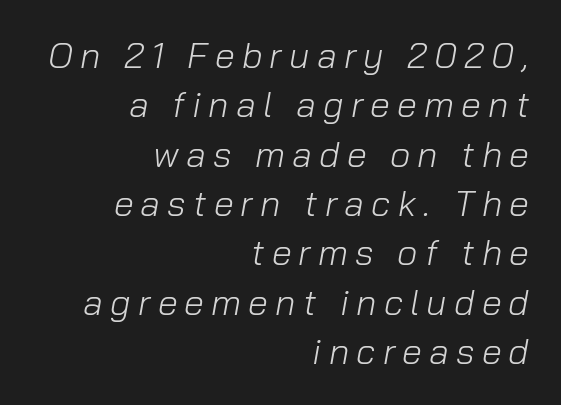
The image shows 36 px light type, italic (leaning right); set right-aligned, normal line spacing (1.37x), unusually wide letter spacing (+0.2 em), not underlined; low stroke contrast and a medium x-height.
